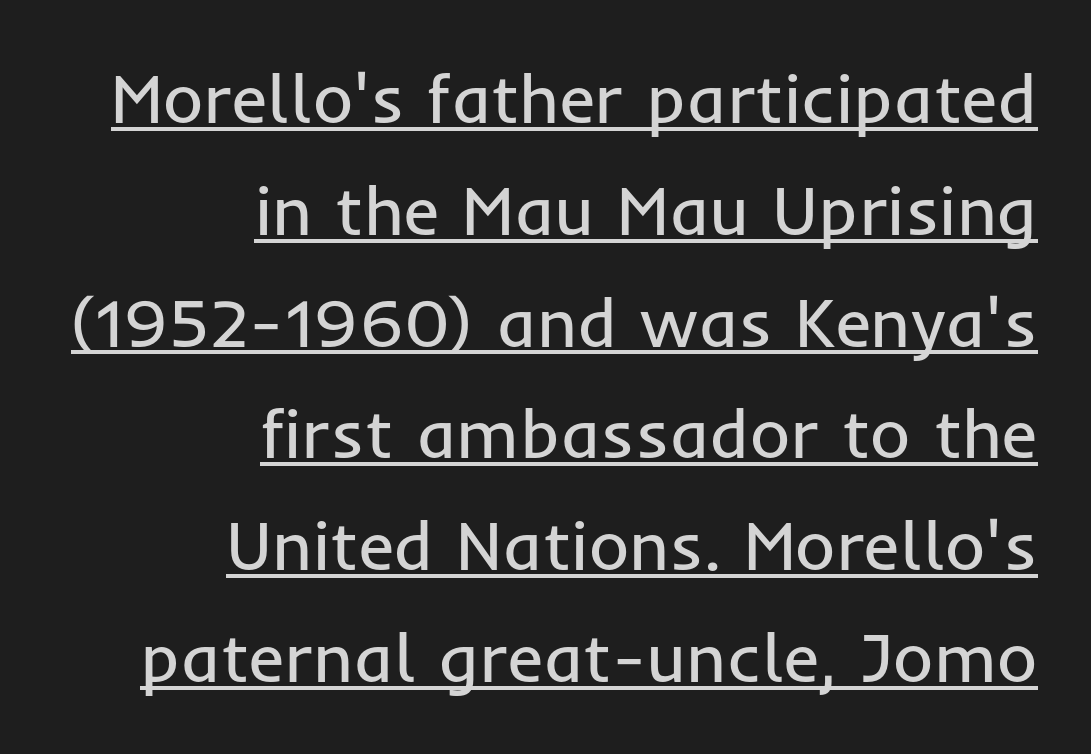
Q: Is the text bold? A: No.
Q: Is the text italic (slanted)? A: No, it is upright.
Q: Is the typeface a serif or a sans-serif typeface? A: Sans-serif.
Q: Is the text underlined? A: Yes.
Q: How is the paragraph aligned? A: Right-aligned.
Q: Is the spacing between letters normal or unusually wide? A: Normal.
Q: Is the spacing between lines tight, normal or loose? A: Normal.
Q: Width (condensed, normal, or wide)? A: Normal.
Q: Stroke contrast? A: Low.
Q: x-height? A: Medium.
Q: Monospaced? A: No.
